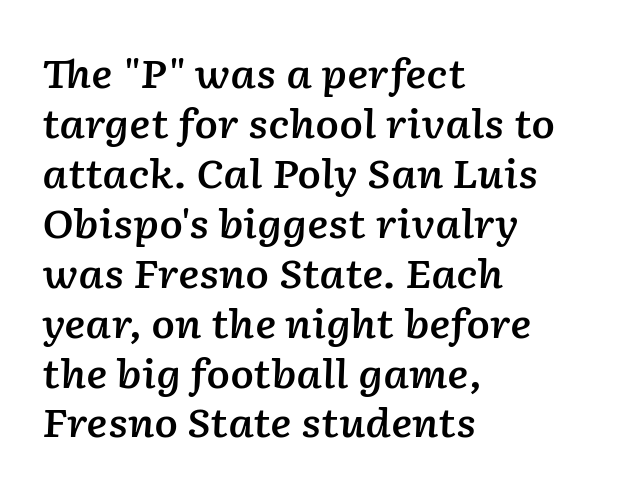
The image shows 39 px semibold type, italic (leaning right); set left-aligned, normal line spacing (1.28x), normal letter spacing, not underlined; low stroke contrast and a medium x-height.
